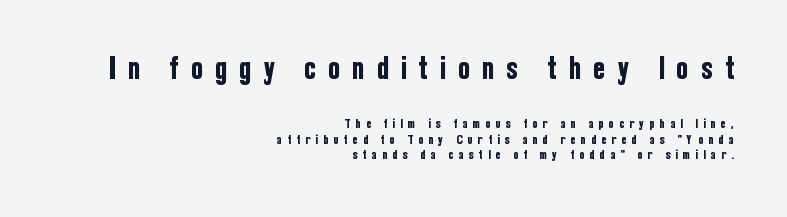
Q: Is the text italic (slanted)? A: No, it is upright.
Q: Is the typeface a serif or a sans-serif typeface? A: Sans-serif.
Q: Is the text underlined? A: No.
Q: How is the paragraph aligned? A: Right-aligned.
Q: Is the spacing between letters normal or unusually wide? A: Unusually wide.
Q: Is the spacing between lines tight, normal or loose? A: Tight.
Q: Which block of text is set in a larger size, the first (top) or the second (bottom)? A: The first (top) one.
Q: Width (condensed, normal, or wide)? A: Condensed.
Q: Stroke contrast? A: Low.
Q: x-height? A: Medium.
Q: Monospaced? A: No.
